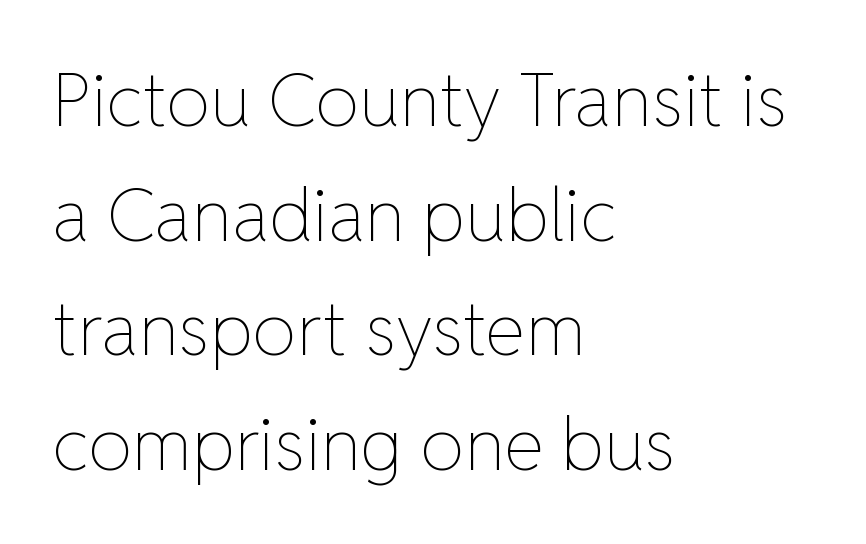
{"italic": "no", "bold": "no", "weight": "thin", "width": "normal", "stroke_contrast": "low", "x_height": "medium", "monospaced": "no", "underline": "no", "align": "left", "line_spacing": "normal", "line_spacing_ratio": 1.57, "letter_spacing": "normal", "letter_spacing_em": 0.0, "glyph_px": 73}
